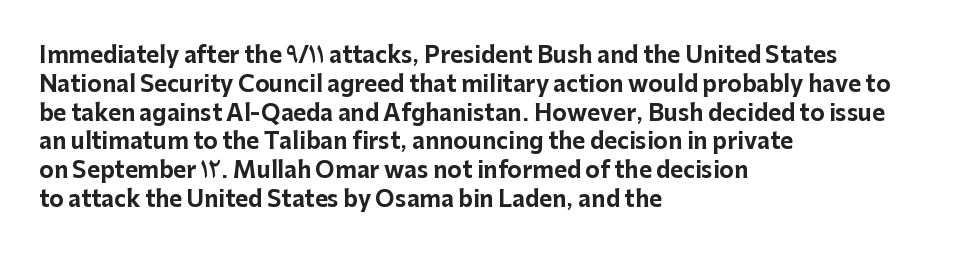
{"italic": "no", "bold": "yes", "underline": "no", "align": "left", "line_spacing": "normal", "line_spacing_ratio": 1.31, "letter_spacing": "normal", "letter_spacing_em": 0.0, "glyph_px": 22}
